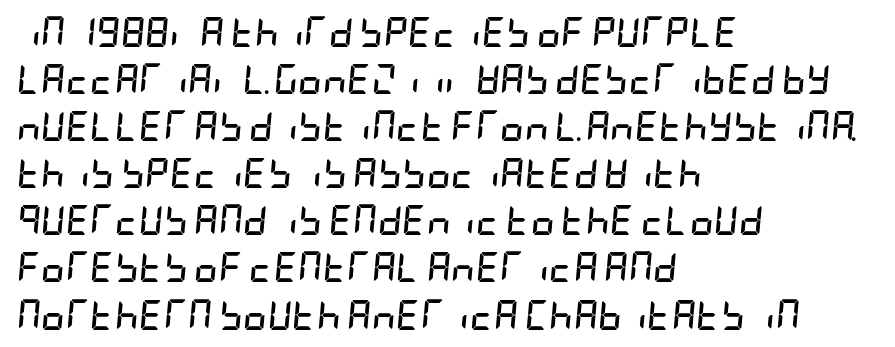
The image shows 30 px semibold, condensed type, italic (leaning right); set left-aligned, normal line spacing (1.57x), normal letter spacing, not underlined; low stroke contrast and a large x-height.
